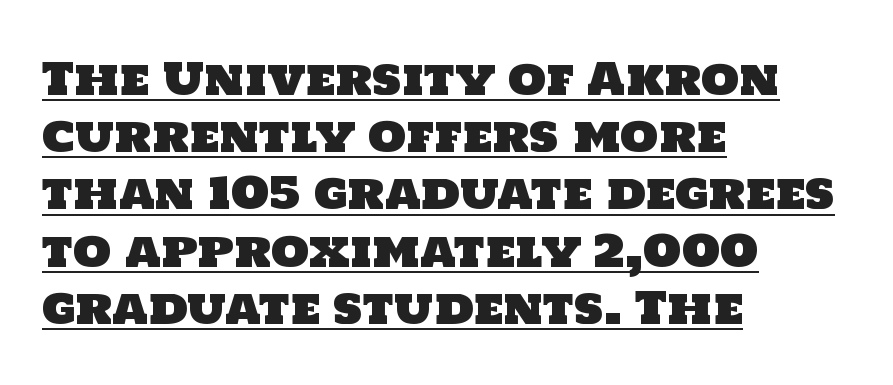
Q: Is the typeface a serif or a sans-serif typeface? A: Sans-serif.
Q: Is the text underlined? A: Yes.
Q: How is the paragraph aligned? A: Left-aligned.
Q: Is the spacing between letters normal or unusually wide? A: Normal.
Q: Is the spacing between lines tight, normal or loose? A: Normal.
Q: Width (condensed, normal, or wide)? A: Normal.
Q: Stroke contrast? A: Low.
Q: x-height? A: Large.
Q: Monospaced? A: No.
